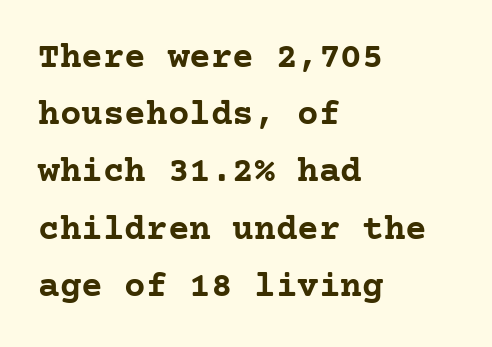
The image shows 36 px semibold serif type, upright; set left-aligned, normal line spacing (1.59x), normal letter spacing, not underlined; low stroke contrast and a medium x-height.
